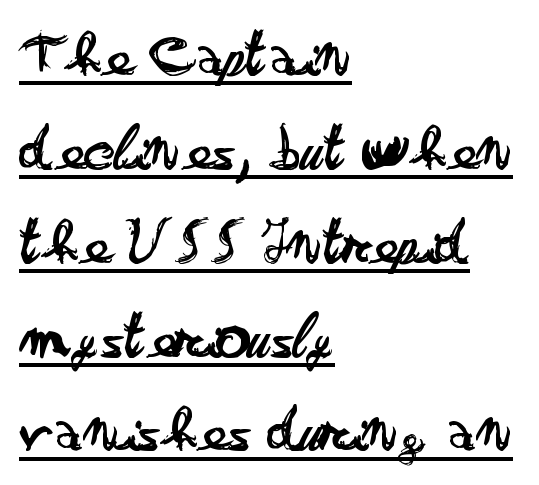
Successive baselines arrive at the customary interval. Compared with a typical body face, this is equally light or lighter still. Rendered with straight, roman letterforms. Classification — sans serif. Students, note that the glyphs here touch the page at normal intervals. Spacing verdict: proportional, widths tailored to each character.
